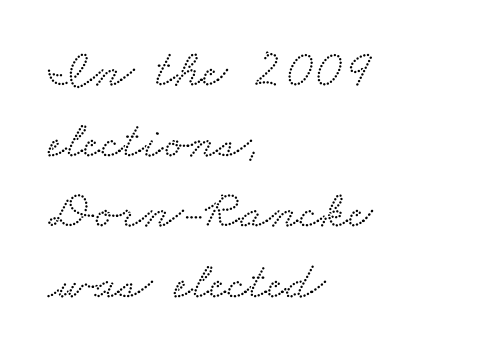
Q: Is the text underlined? A: No.
Q: How is the paragraph aligned? A: Left-aligned.
Q: Is the spacing between letters normal or unusually wide? A: Normal.
Q: Is the spacing between lines tight, normal or loose? A: Normal.
Q: Width (condensed, normal, or wide)? A: Wide.
Q: Stroke contrast? A: Low.
Q: x-height? A: Small.
Q: Monospaced? A: No.
